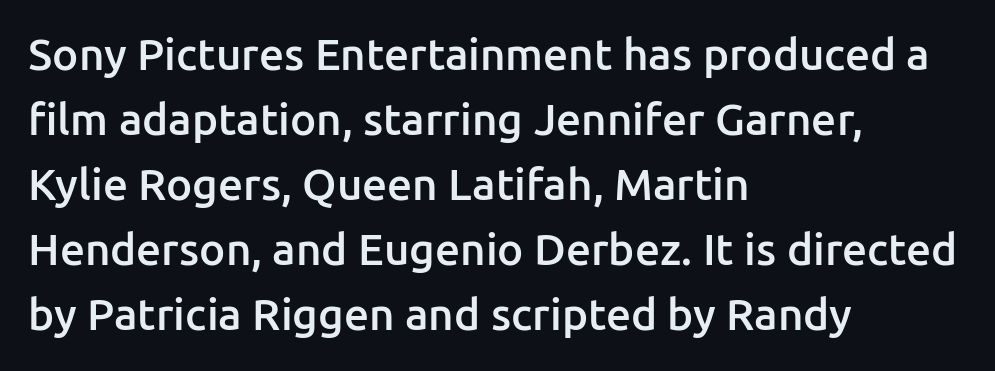
Q: Is the text bold? A: Semi-bold.
Q: Is the text italic (slanted)? A: No, it is upright.
Q: Is the typeface a serif or a sans-serif typeface? A: Sans-serif.
Q: Is the text underlined? A: No.
Q: How is the paragraph aligned? A: Left-aligned.
Q: Is the spacing between letters normal or unusually wide? A: Normal.
Q: Is the spacing between lines tight, normal or loose? A: Normal.
Q: Width (condensed, normal, or wide)? A: Normal.
Q: Stroke contrast? A: Low.
Q: x-height? A: Medium.
Q: Monospaced? A: No.
